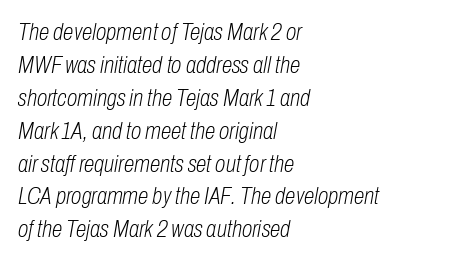
Is there much room between lines? A standard amount, neither cramped nor airy. The paragraph has a hard left edge and a soft right edge. Glyph-to-glyph distance matches everyday printed text. Compared with a typical body face, this is equally light or lighter still. Check the space under the baseline: it is left empty.
